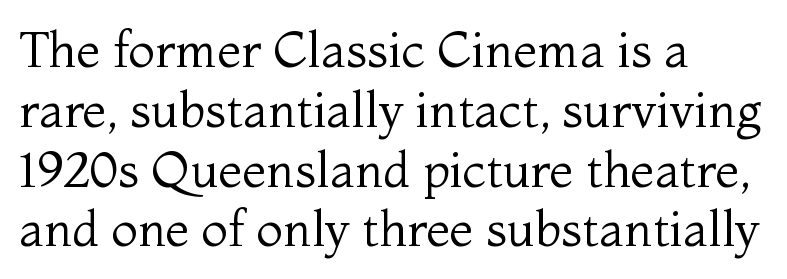
Q: Is the text bold? A: No.
Q: Is the text italic (slanted)? A: No, it is upright.
Q: Is the typeface a serif or a sans-serif typeface? A: Serif.
Q: Is the text underlined? A: No.
Q: How is the paragraph aligned? A: Left-aligned.
Q: Is the spacing between letters normal or unusually wide? A: Normal.
Q: Width (condensed, normal, or wide)? A: Normal.
Q: Stroke contrast? A: Medium.
Q: x-height? A: Medium.
Q: Monospaced? A: No.
